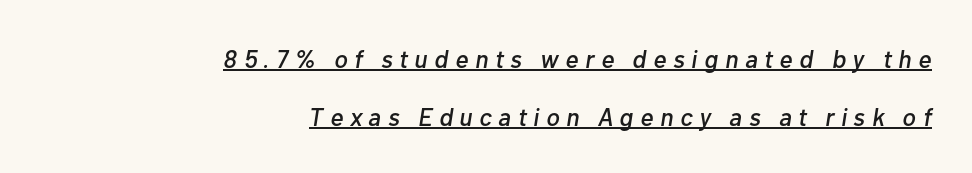
A typesetter would call this heavily tracked-out type. Honestly, the underline is the first thing you notice here. Students, observe: this is what heavily led, spacious text looks like. The compositor pushed each line to the right boundary. Is the type slanted? Yes — the strokes lean at a clear angle.
